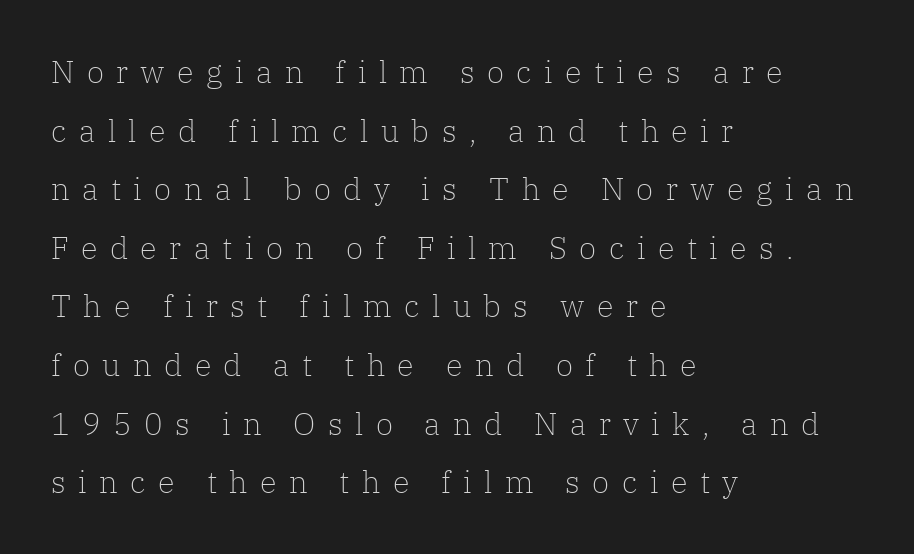
The image shows 31 px light serif type, upright; set left-aligned, line spacing 1.89x, unusually wide letter spacing (+0.4 em), not underlined; low stroke contrast and a medium x-height.
